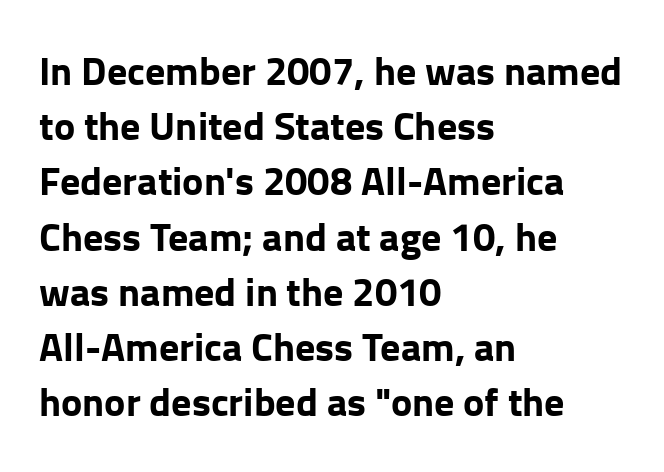
Q: Is the text bold? A: Yes.
Q: Is the text italic (slanted)? A: No, it is upright.
Q: Is the typeface a serif or a sans-serif typeface? A: Sans-serif.
Q: Is the text underlined? A: No.
Q: How is the paragraph aligned? A: Left-aligned.
Q: Is the spacing between letters normal or unusually wide? A: Normal.
Q: Is the spacing between lines tight, normal or loose? A: Normal.
Q: Width (condensed, normal, or wide)? A: Normal.
Q: Stroke contrast? A: Low.
Q: x-height? A: Medium.
Q: Monospaced? A: No.
